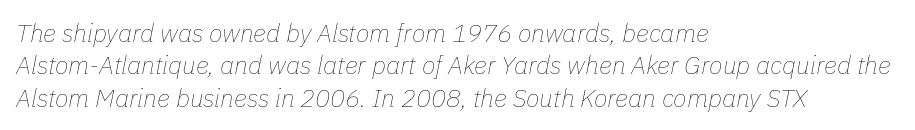
This sample is left-justified, so line endings fall wherever the words run out. The passage shown is not bold in any degree. This sample keeps an unexceptional amount of space between lines. Type without underlining.
